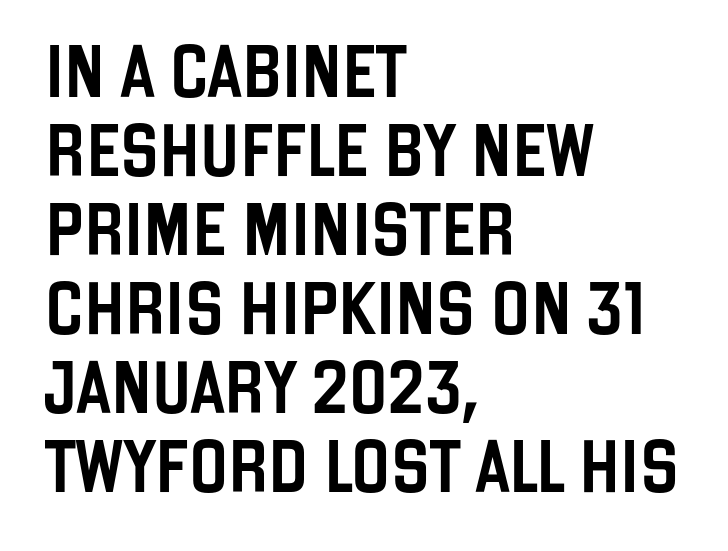
Q: Is the text italic (slanted)? A: No, it is upright.
Q: Is the typeface a serif or a sans-serif typeface? A: Sans-serif.
Q: Is the text underlined? A: No.
Q: How is the paragraph aligned? A: Left-aligned.
Q: Is the spacing between letters normal or unusually wide? A: Normal.
Q: Is the spacing between lines tight, normal or loose? A: Normal.
Q: Width (condensed, normal, or wide)? A: Condensed.
Q: Stroke contrast? A: Low.
Q: x-height? A: Large.
Q: Monospaced? A: No.
